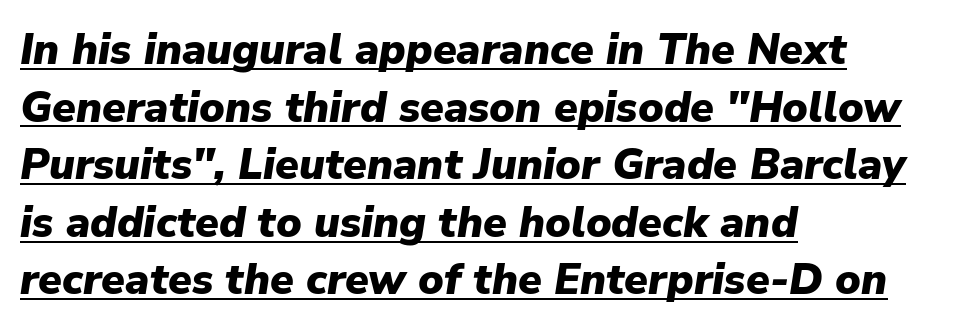
{"italic": "yes", "lean": "right", "slant_degrees": 9, "bold": "yes", "weight": "heavy", "width": "normal", "stroke_contrast": "low", "x_height": "medium", "monospaced": "no", "underline": "yes", "align": "left", "line_spacing": "normal", "line_spacing_ratio": 1.34, "letter_spacing": "normal", "letter_spacing_em": 0.0, "glyph_px": 43}
